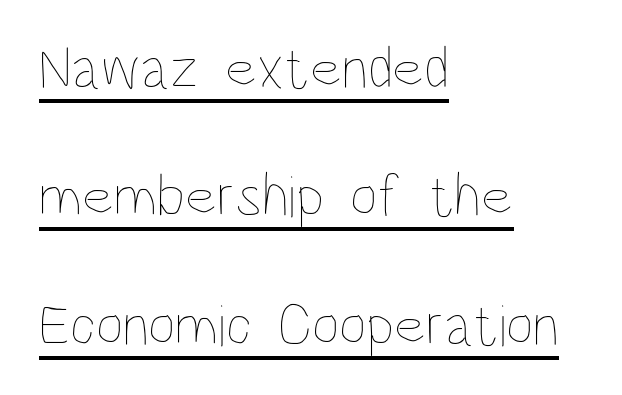
Summary of weight: not heavy and not bold. No italicization has been applied; the sample stays upright. Caption: lettering with a line underneath. The ragged edge is on the right, which tells us the setting is flush left. Default kerning and tracking; the words read as compact shapes.
